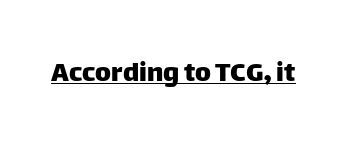
These lines are rendered in a variable-pitch font. Honestly, the letter spacing is just normal — you wouldn't notice it. Underline: present. Do the letters lean? They stand straight. Are there feet on the stems? There aren't — it's a sans.
